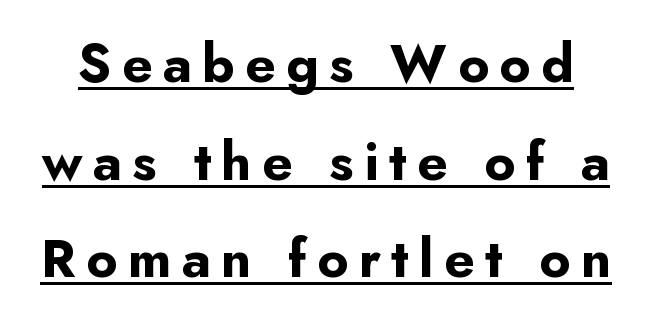
The image shows 53 px bold sans-serif type, upright; set line spacing 1.84x, unusually wide letter spacing (+0.2 em), underlined; low stroke contrast and a small x-height.
